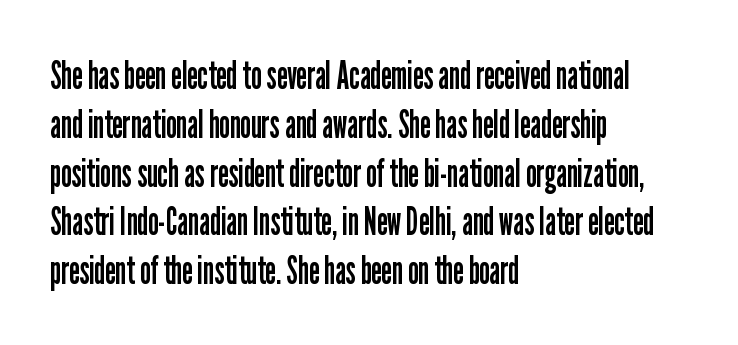
Q: Is the text bold? A: No.
Q: Is the text italic (slanted)? A: No, it is upright.
Q: Is the typeface a serif or a sans-serif typeface? A: Sans-serif.
Q: Is the text underlined? A: No.
Q: How is the paragraph aligned? A: Left-aligned.
Q: Is the spacing between letters normal or unusually wide? A: Normal.
Q: Width (condensed, normal, or wide)? A: Condensed.
Q: Stroke contrast? A: Low.
Q: x-height? A: Medium.
Q: Monospaced? A: No.
